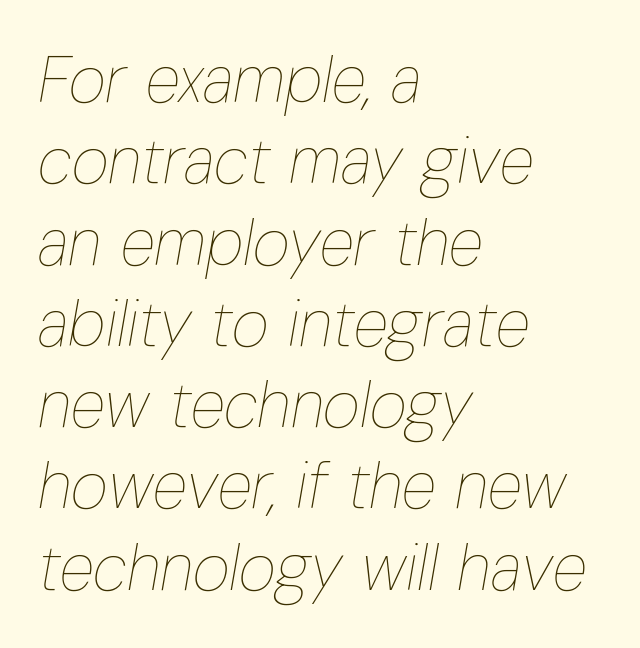
Q: Is the text bold? A: No.
Q: Is the text italic (slanted)? A: Yes, it leans right by about 10 degrees.
Q: Is the text underlined? A: No.
Q: How is the paragraph aligned? A: Left-aligned.
Q: Is the spacing between letters normal or unusually wide? A: Normal.
Q: Is the spacing between lines tight, normal or loose? A: Normal.
Q: Width (condensed, normal, or wide)? A: Condensed.
Q: Stroke contrast? A: Low.
Q: x-height? A: Medium.
Q: Monospaced? A: No.
